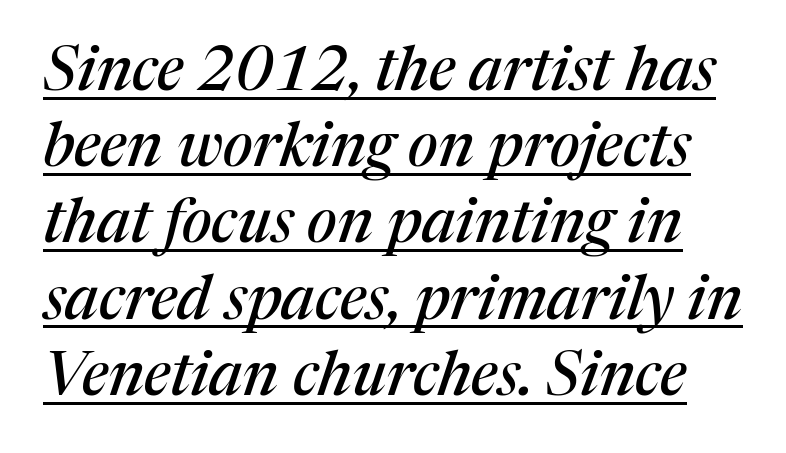
The image shows 61 px serif type, italic (leaning right); set normal line spacing (1.25x), normal letter spacing, underlined; medium stroke contrast and a medium x-height.
